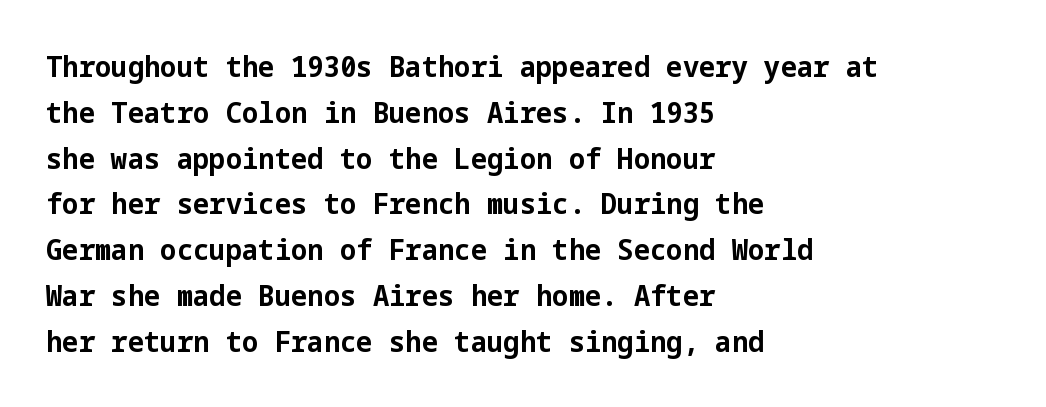
{"serif": "no", "italic": "no", "bold": "yes", "weight": "bold", "width": "normal", "stroke_contrast": "low", "x_height": "medium", "underline": "no", "align": "left", "line_spacing": "normal", "line_spacing_ratio": 1.58, "letter_spacing": "normal", "letter_spacing_em": 0.0, "glyph_px": 29}
